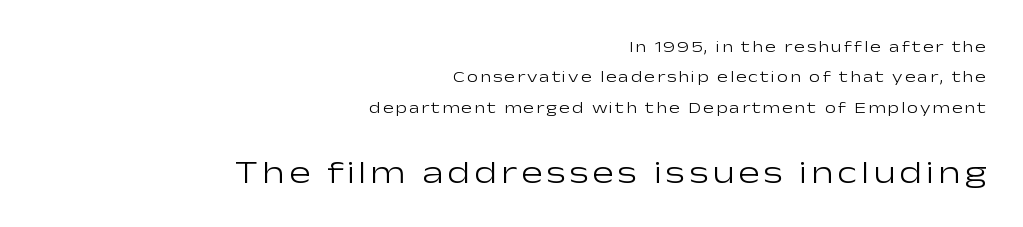
To sum up the face: it is a sans, with no serifs. Every stem runs plumb, perpendicular to the baseline. The rendering anchors every line to the right-hand side. The strip under each line holds only bare page. Here the designer chose a conventional face with non-uniform glyph widths. The weight would be labelled regular, book, light, or lighter still.
